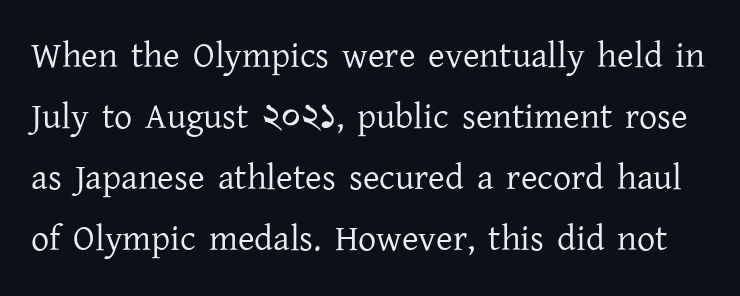
The image shows 36 px regular-weight serif type, upright; set normal line spacing (1.69x), normal letter spacing, not underlined; low stroke contrast and a medium x-height.
